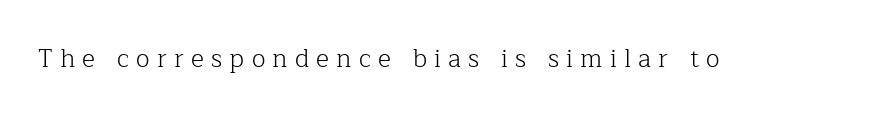
Q: Is the text bold? A: No.
Q: Is the text italic (slanted)? A: No, it is upright.
Q: Is the text underlined? A: No.
Q: Is the spacing between letters normal or unusually wide? A: Unusually wide.
